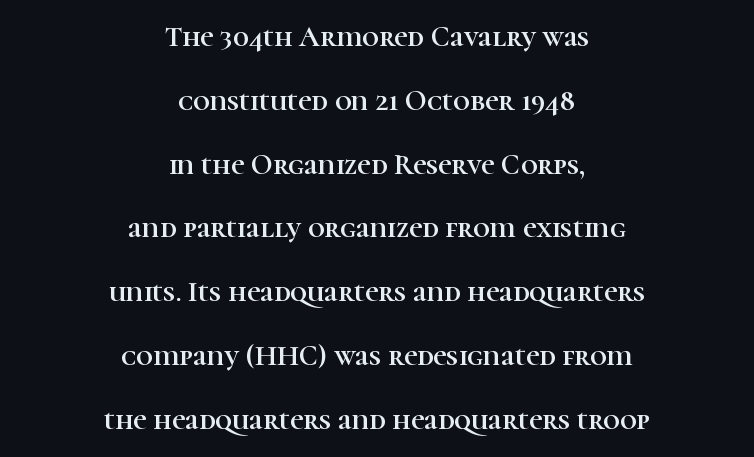
{"serif": "yes", "italic": "no", "width": "normal", "stroke_contrast": "high", "x_height": "medium", "monospaced": "no", "underline": "no", "align": "center", "line_spacing": "loose", "line_spacing_ratio": 2.2, "letter_spacing": "normal", "letter_spacing_em": 0.0, "glyph_px": 29}
